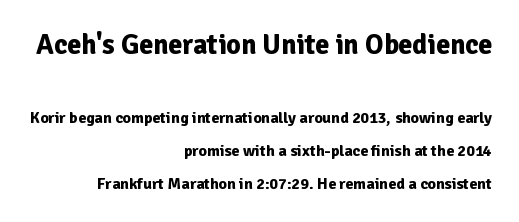
{"serif": "no", "italic": "no", "bold": "yes", "weight": "bold", "width": "normal", "stroke_contrast": "low", "x_height": "medium", "monospaced": "no", "underline": "no", "align": "right", "line_spacing": "loose", "line_spacing_ratio": 2.06, "letter_spacing": "normal", "letter_spacing_em": 0.0, "larger_block": "first", "size_ratio": 1.75, "glyph_px": 28}
